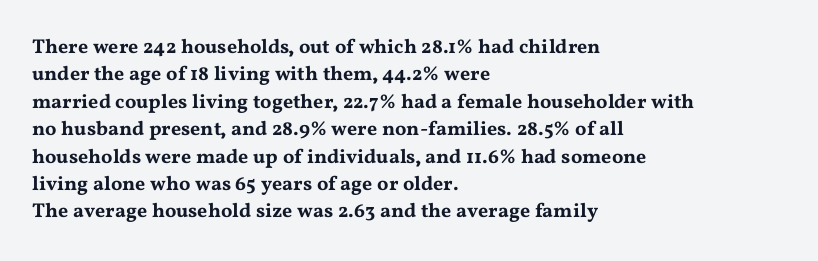
{"italic": "no", "underline": "no", "align": "left", "line_spacing": "normal", "line_spacing_ratio": 1.37, "letter_spacing": "normal", "letter_spacing_em": 0.0, "glyph_px": 20}
